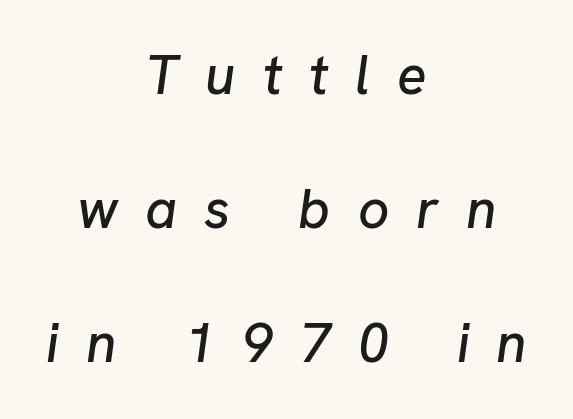
The lines are quadded center. Character widths vary here, with narrow letters taking less room than wide ones. Yep, that's italic — everything's leaning. The words here are not underlined.
